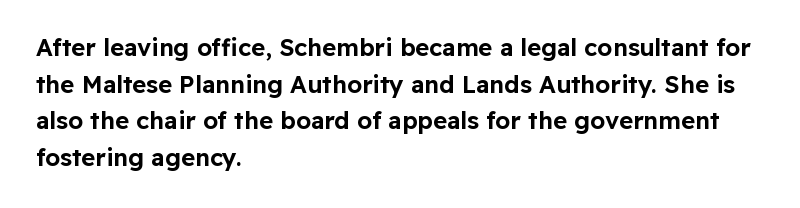
Unlike italic type, these characters show no tilt at all. Glyph-to-glyph distance matches everyday printed text. The line-height multiplier appears to be the usual default. The rag falls on the right side of this text block.
